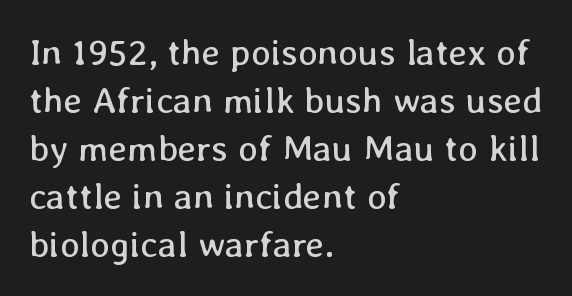
The designer left line spacing at the default. Do the characters align in a grid? No, the font is proportional. Caption: face not bold, strokes unweighted. Tracking value appears to be zero — textbook default spacing. The paragraph has a hard left edge and a soft right edge. Bare-footed words on every line.
